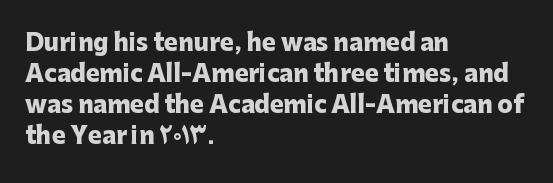
Q: Is the text bold? A: Yes.
Q: Is the text italic (slanted)? A: No, it is upright.
Q: Is the text underlined? A: No.
Q: How is the paragraph aligned? A: Left-aligned.
Q: Is the spacing between letters normal or unusually wide? A: Normal.
Q: Is the spacing between lines tight, normal or loose? A: Normal.
